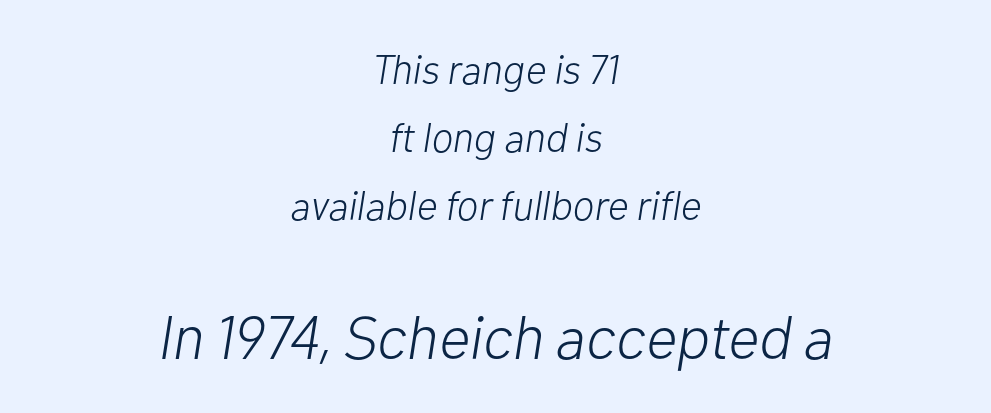
Stems and bowls with no extra thickness — not bold. The rows are spaced the way most documents space them. Larger block? The one below; the one above is distinctly smaller. The typesetter chose a symmetrical, centered arrangement here.
